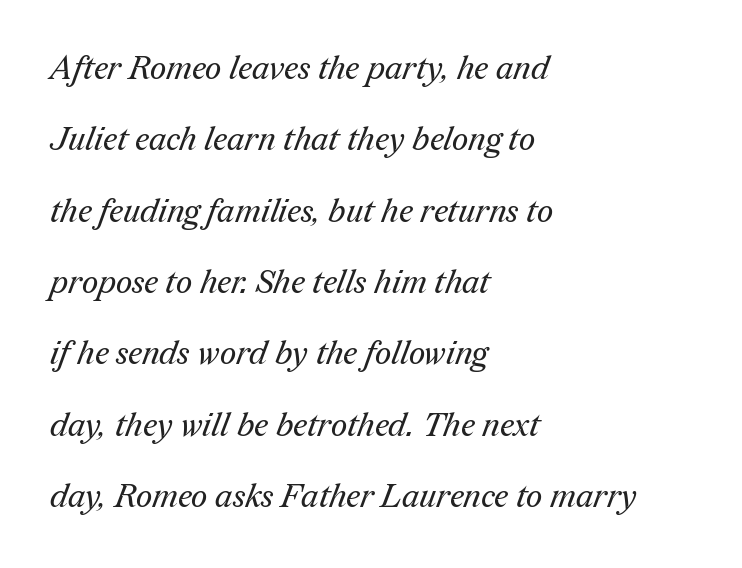
{"serif": "yes", "bold": "no", "weight": "regular", "width": "normal", "stroke_contrast": "medium", "x_height": "medium", "monospaced": "no", "underline": "no", "align": "left", "line_spacing": "loose", "line_spacing_ratio": 2.23, "letter_spacing": "normal", "letter_spacing_em": 0.0, "glyph_px": 32}
